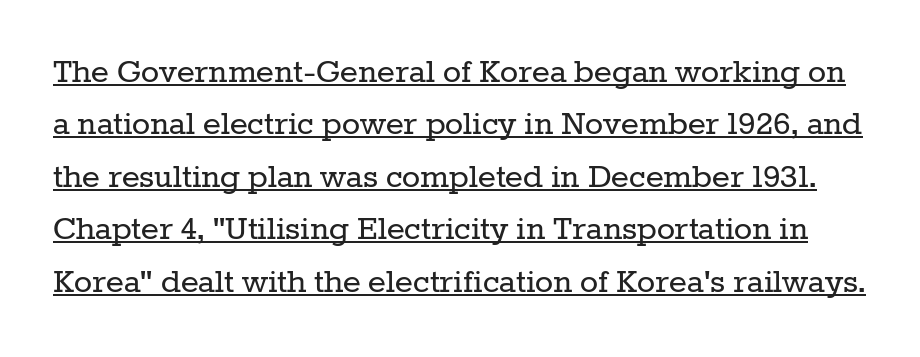
{"serif": "yes", "italic": "no", "bold": "no", "weight": "regular", "width": "normal", "stroke_contrast": "low", "x_height": "medium", "monospaced": "no", "underline": "yes", "line_spacing": "normal", "line_spacing_ratio": 1.38, "letter_spacing": "normal", "letter_spacing_em": 0.0, "glyph_px": 38}
